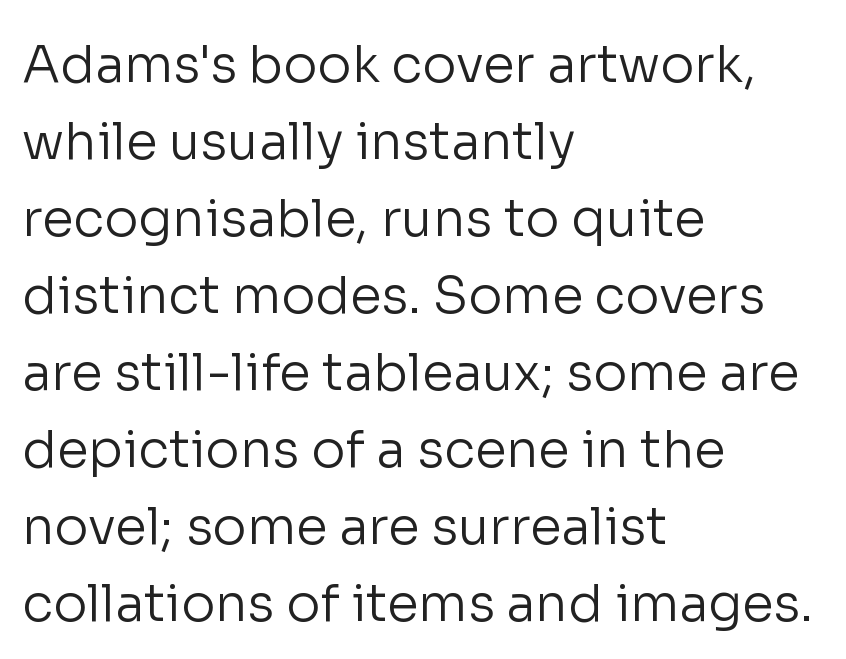
Nothing unusual about the tracking: characters are spaced as the font intends. Ordinary non-slanted type is in use. Interline gaps are of average width in this sample. Left-aligned paragraph, ragged on the right.
